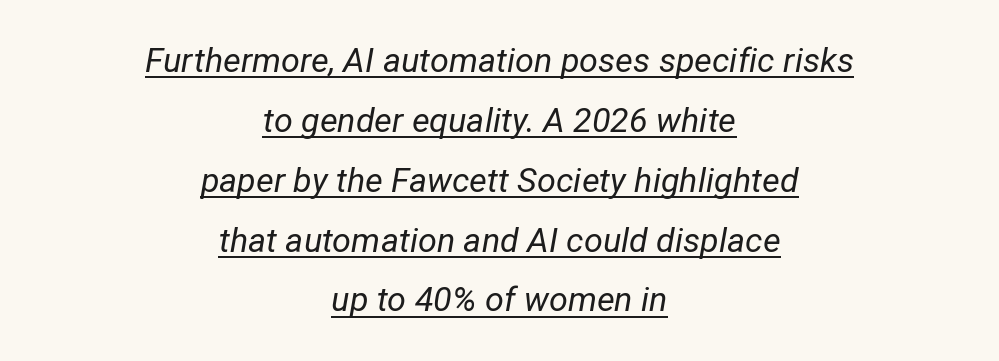
{"italic": "yes", "lean": "right", "slant_degrees": 12, "bold": "no", "weight": "regular", "width": "normal", "stroke_contrast": "low", "x_height": "medium", "monospaced": "no", "underline": "yes", "align": "center", "line_spacing_ratio": 1.76, "letter_spacing": "normal", "letter_spacing_em": 0.0, "glyph_px": 34}
